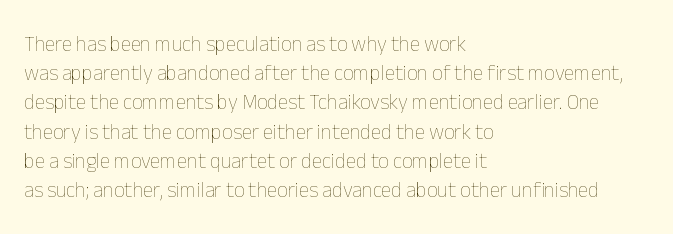
The image shows 21 px text type, upright; set left-aligned, normal line spacing (1.39x), normal letter spacing, not underlined.
